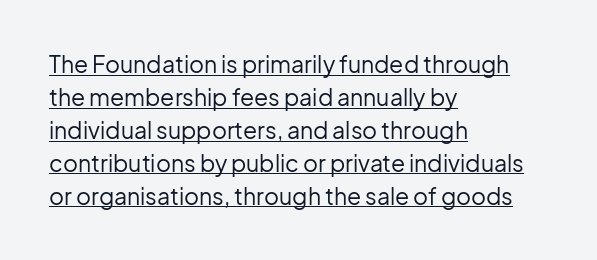
{"italic": "no", "bold": "no", "underline": "yes", "align": "left", "line_spacing": "normal", "line_spacing_ratio": 1.43, "letter_spacing": "normal", "letter_spacing_em": 0.0, "glyph_px": 23}
